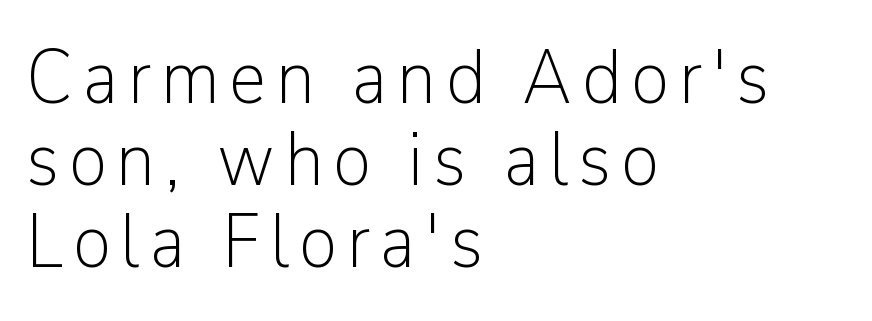
Proportional: the letters do not fall into vertical columns. Vertically, the passage feels compressed, each row crowding the next. A bare baseline throughout the passage. Casual observation: everything's shoved over to the left. A sans-serif font was chosen for this passage.
